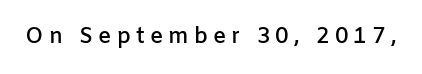
Italic? Not at all — the glyphs are vertical. Words float on clear page, feet unadorned. Observe the wide spacing: letters keep a clear distance from each other. These lines carry some extra weight — a demibold, not a full bold.
